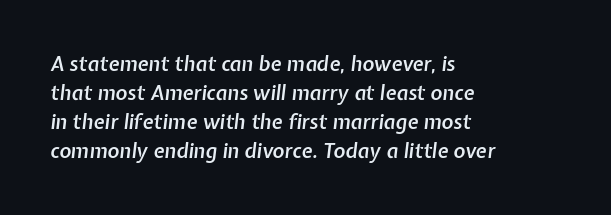
Line spacing here is normal. Is the block centered? No — it sits flush against the left margin. Default kerning and tracking; the words read as compact shapes. Italic: yes, the glyphs are oblique. Caption: semibold face, moderately heavy strokes.
